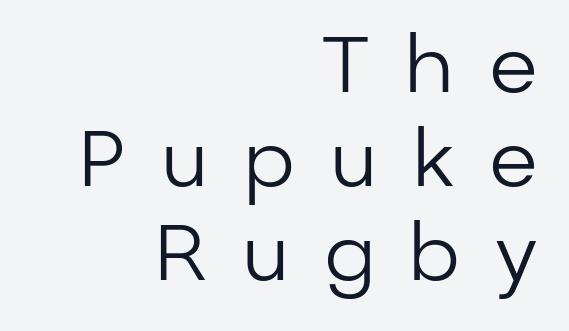
The space directly below the letters is spotless. On a weight scale, this lands at 450 or below. Does extra space separate the letters? Yes, quite a lot of it. The setting favours the right margin, as signatures and pull-quotes sometimes do. Classification — sans serif.
